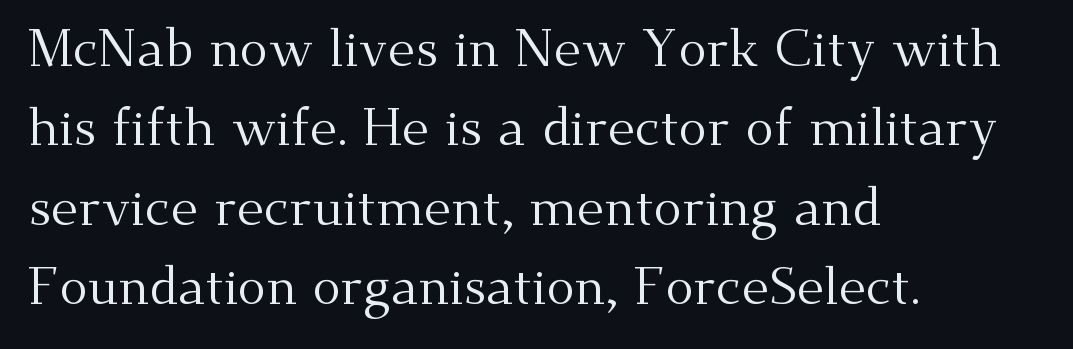
The image shows 53 px regular-weight serif type, upright; set left-aligned, normal line spacing (1.5x), normal letter spacing, not underlined; medium stroke contrast and a small x-height.
